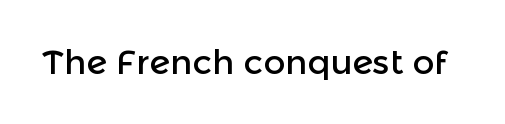
Posture: vertical. What kind of face is this? One without serifs — a sans. The letters advance in unequal steps, a hallmark of proportional type. The area under the type is left untouched. Short note: letters normally spaced.
